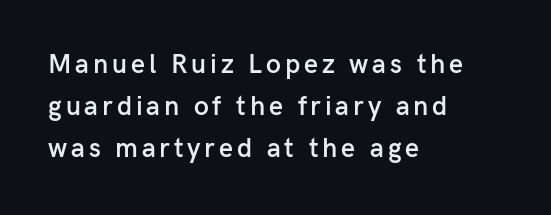
The image shows 27 px text type, upright; set left-aligned, normal line spacing (1.56x), not underlined.
